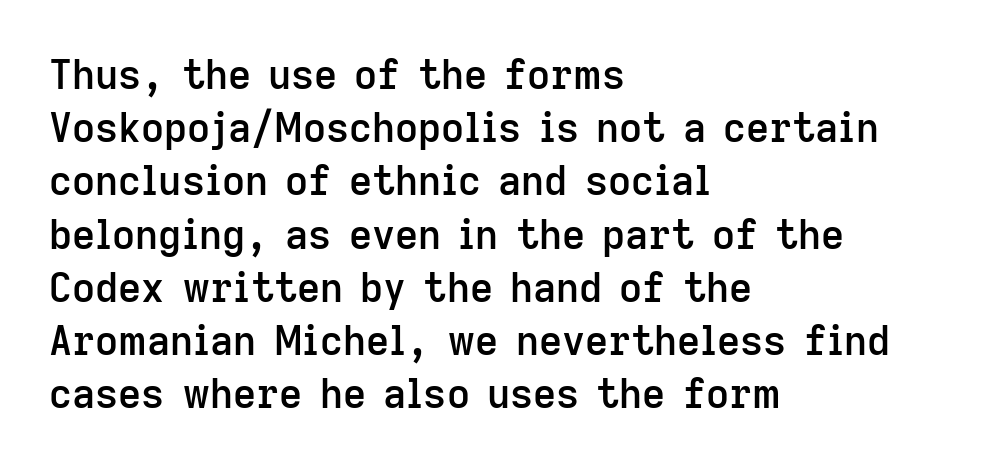
Q: Is the text bold? A: Semi-bold.
Q: Is the text italic (slanted)? A: No, it is upright.
Q: Is the typeface a serif or a sans-serif typeface? A: Sans-serif.
Q: Is the text underlined? A: No.
Q: How is the paragraph aligned? A: Left-aligned.
Q: Is the spacing between letters normal or unusually wide? A: Normal.
Q: Is the spacing between lines tight, normal or loose? A: Normal.
Q: Width (condensed, normal, or wide)? A: Normal.
Q: Stroke contrast? A: Low.
Q: x-height? A: Medium.
Q: Monospaced? A: No.
